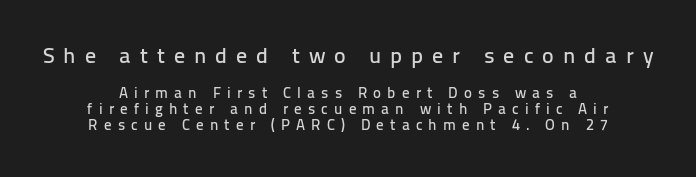
{"italic": "no", "underline": "no", "align": "center", "line_spacing": "tight", "line_spacing_ratio": 1.07, "letter_spacing": "wide", "letter_spacing_em": 0.41, "larger_block": "first", "size_ratio": 1.47, "glyph_px": 22}
